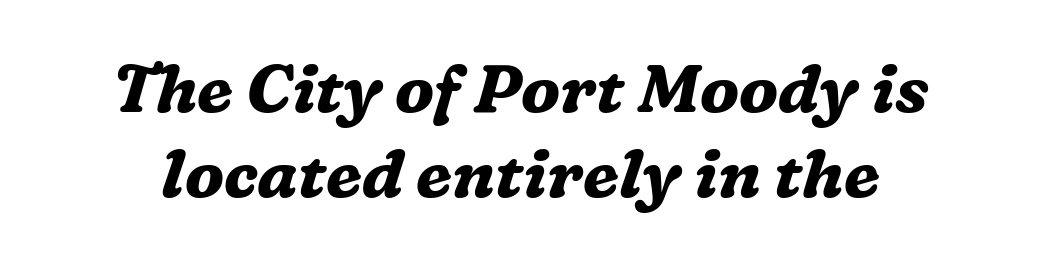
Q: Is the text bold? A: Yes.
Q: Is the text italic (slanted)? A: Yes, it leans right by about 16 degrees.
Q: Is the typeface a serif or a sans-serif typeface? A: Serif.
Q: Is the text underlined? A: No.
Q: Is the spacing between letters normal or unusually wide? A: Normal.
Q: Is the spacing between lines tight, normal or loose? A: Normal.
Q: Width (condensed, normal, or wide)? A: Normal.
Q: Stroke contrast? A: Medium.
Q: x-height? A: Medium.
Q: Monospaced? A: No.
